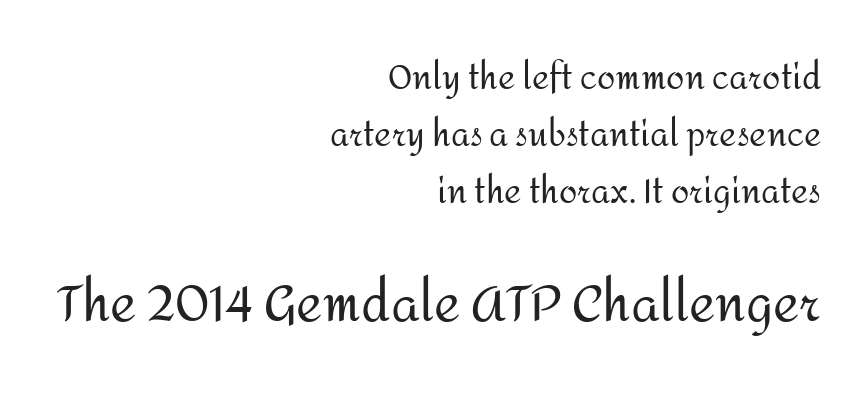
{"serif": "no", "italic": "no", "bold": "no", "weight": "regular", "width": "normal", "stroke_contrast": "medium", "x_height": "medium", "monospaced": "no", "underline": "no", "align": "right", "line_spacing_ratio": 1.72, "letter_spacing": "normal", "letter_spacing_em": 0.0, "larger_block": "second", "size_ratio": 1.52, "glyph_px": 50}
